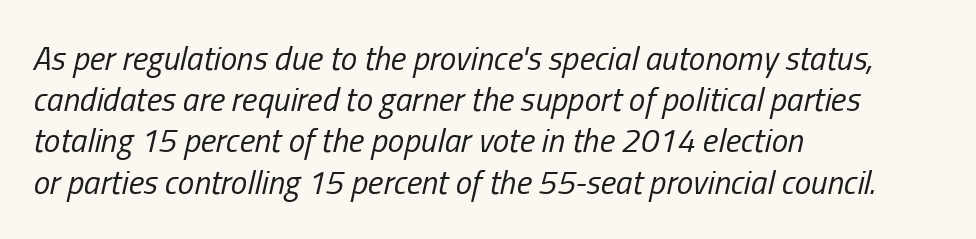
The image shows 33 px regular-weight, condensed type, italic (leaning right); set left-aligned, normal line spacing (1.25x), normal letter spacing, not underlined; low stroke contrast and a medium x-height.
